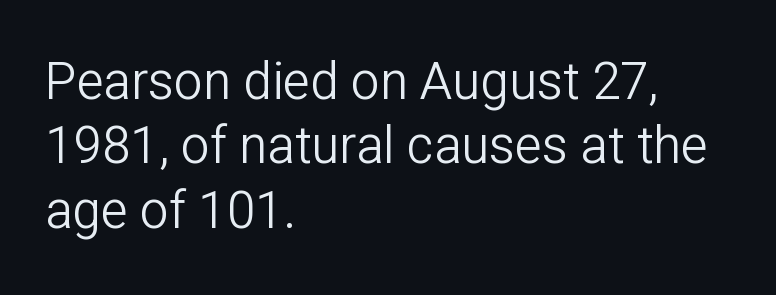
The image shows 51 px light sans-serif type, upright; set left-aligned, normal line spacing (1.26x), normal letter spacing, not underlined; low stroke contrast and a medium x-height.
